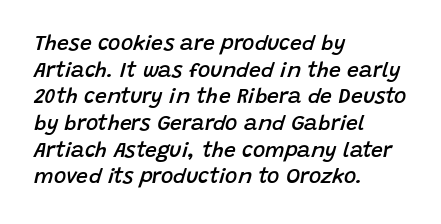
Q: Is the text bold? A: Semi-bold.
Q: Is the text italic (slanted)? A: Yes, it leans right by about 15 degrees.
Q: Is the text underlined? A: No.
Q: How is the paragraph aligned? A: Left-aligned.
Q: Is the spacing between letters normal or unusually wide? A: Normal.
Q: Is the spacing between lines tight, normal or loose? A: Normal.
